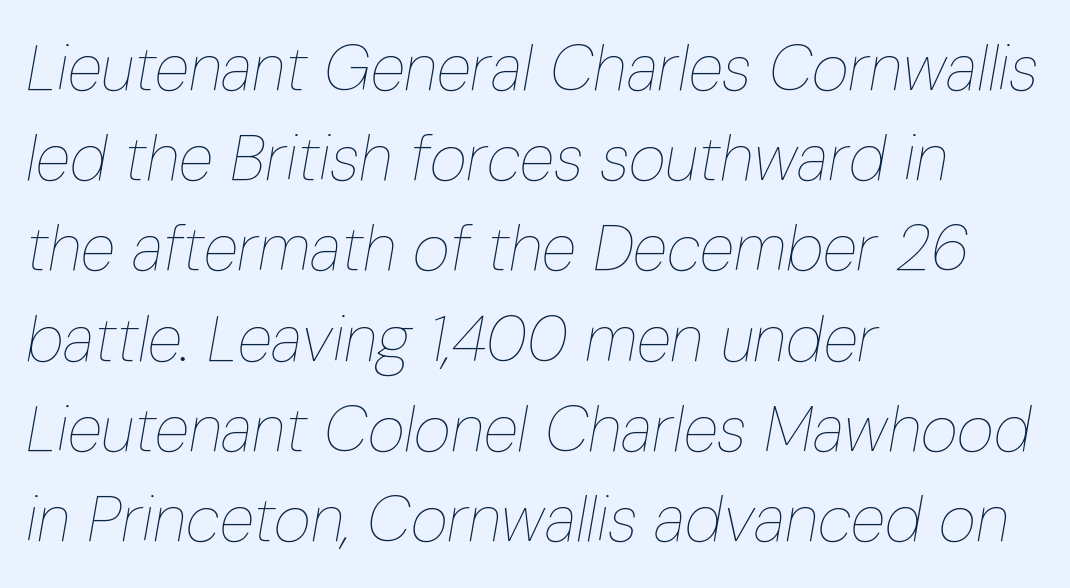
Style check: oblique. Leading: standard. Words appear dense and cohesive because spacing is normal. Do the characters align in a grid? No, the font is proportional. The ragged edge is on the right, which tells us the setting is flush left.
